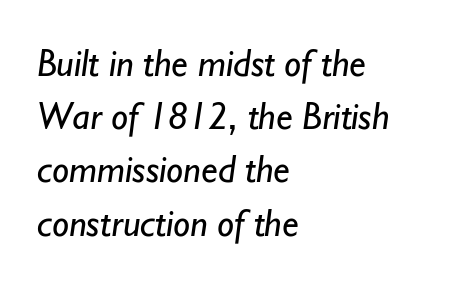
Has an underline been added? It has not. Proportional: the letters do not fall into vertical columns. The line-height multiplier appears to be the usual default. A student would call this left alignment; a typographer would say flush left, rag right. This is sans-serif lettering, the kind often seen on screens and signage. A light-to-regular cut is what we see here.
